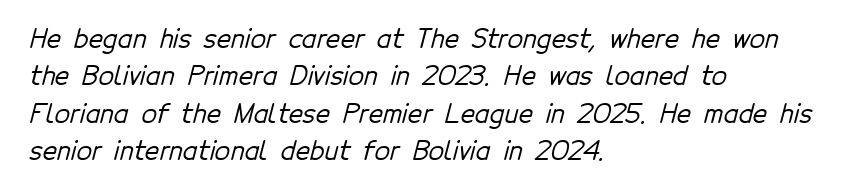
What's the leading like? Ordinary, nothing unusual. Default kerning and tracking; the words read as compact shapes. The foot of each line stays bare and open. Compared with a centered layout, this one pins lines to the left instead.
